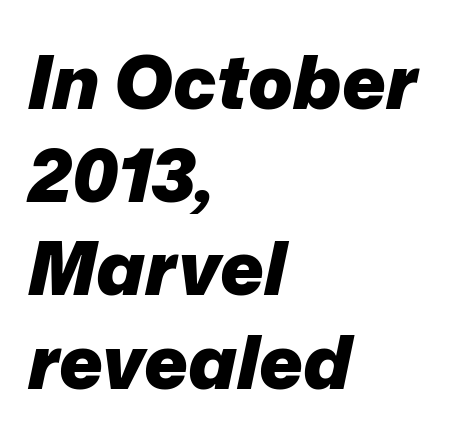
Q: Is the text bold? A: Yes.
Q: Is the text italic (slanted)? A: Yes, it leans right by about 12 degrees.
Q: Is the text underlined? A: No.
Q: How is the paragraph aligned? A: Left-aligned.
Q: Is the spacing between letters normal or unusually wide? A: Normal.
Q: Is the spacing between lines tight, normal or loose? A: Normal.
Q: Width (condensed, normal, or wide)? A: Normal.
Q: Stroke contrast? A: Low.
Q: x-height? A: Medium.
Q: Monospaced? A: No.
